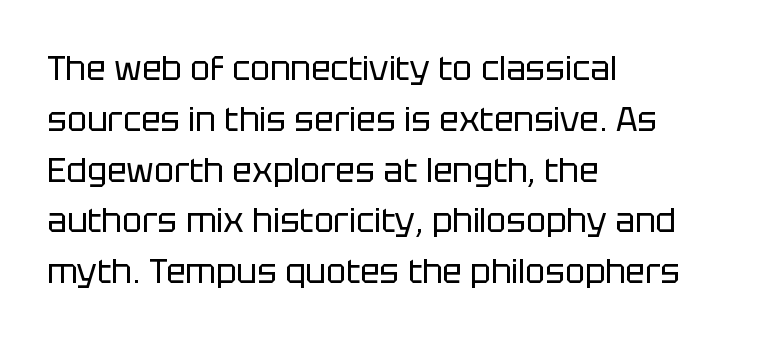
Does the lettering tilt? It doesn't — this is upright. These lines sit exactly where default settings would place them. Each stroke keeps to a modest, everyday thickness or less. What stands out about the letter spacing? Nothing — it is the standard amount.
